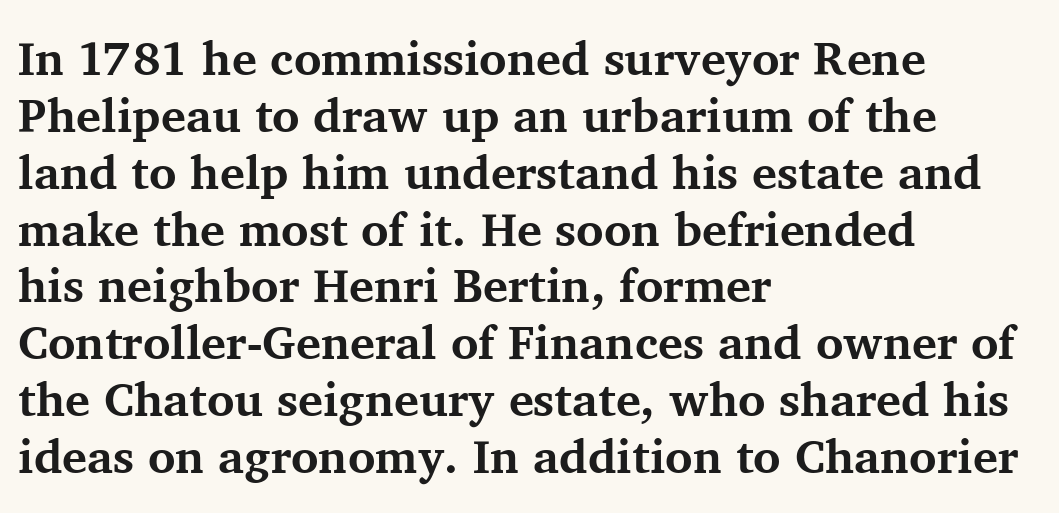
Check where the strokes stop: tiny serifs finish them off. This rendering leaves character spacing at its baseline value. The strokes are fattened all the way to bold. Think of a printed novel: that variable character pitch is what you see here. Which margin do the lines hug? The left one — the right edge is uneven.
